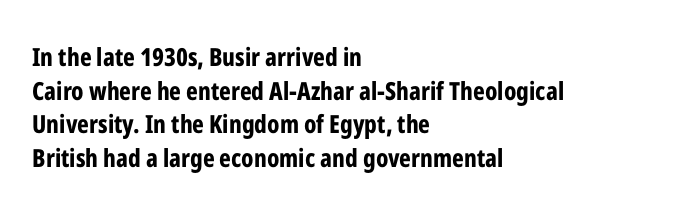
{"italic": "no", "bold": "yes", "underline": "no", "align": "left", "line_spacing": "normal", "line_spacing_ratio": 1.35, "letter_spacing": "normal", "letter_spacing_em": 0.0, "glyph_px": 25}
